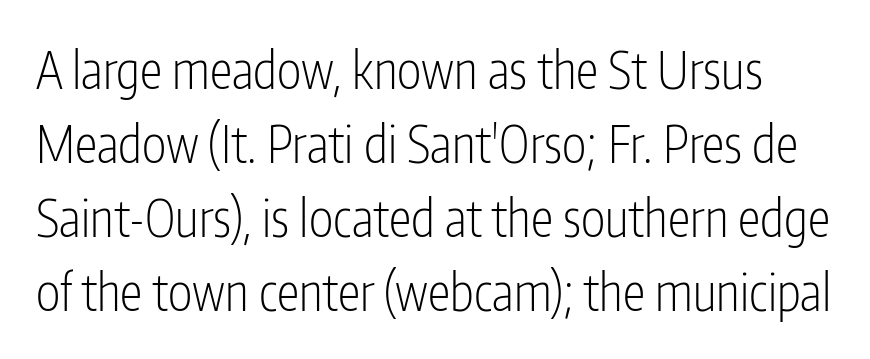
Q: Is the text bold? A: No.
Q: Is the text italic (slanted)? A: No, it is upright.
Q: Is the typeface a serif or a sans-serif typeface? A: Sans-serif.
Q: Is the text underlined? A: No.
Q: Is the spacing between letters normal or unusually wide? A: Normal.
Q: Is the spacing between lines tight, normal or loose? A: Normal.
Q: Width (condensed, normal, or wide)? A: Condensed.
Q: Stroke contrast? A: Low.
Q: x-height? A: Medium.
Q: Monospaced? A: No.
